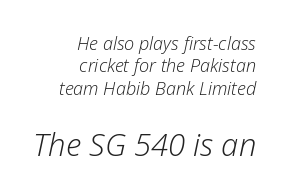
Q: Is the text bold? A: No.
Q: Is the text italic (slanted)? A: Yes, it leans right by about 12 degrees.
Q: Is the text underlined? A: No.
Q: How is the paragraph aligned? A: Right-aligned.
Q: Is the spacing between letters normal or unusually wide? A: Normal.
Q: Which block of text is set in a larger size, the first (top) or the second (bottom)? A: The second (bottom) one.
Q: Width (condensed, normal, or wide)? A: Normal.
Q: Stroke contrast? A: Low.
Q: x-height? A: Medium.
Q: Monospaced? A: No.
